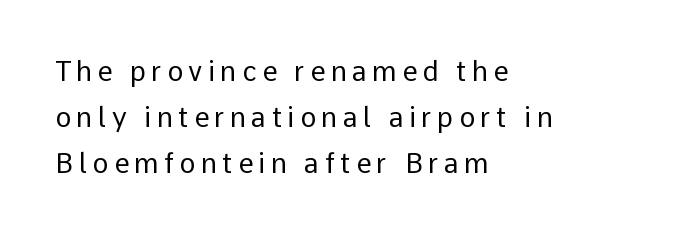
Layout note: lines flush left. Letter spacing: wide. No chunkiness to these letters — they're not bold. Underlining? Definitely not there.
